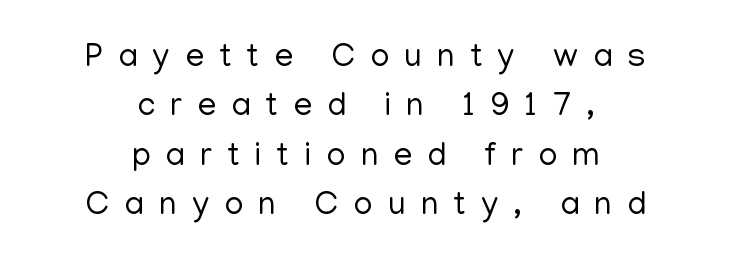
Letters rest on an invisible, unmarked baseline. Look at the tracking — it's clearly loosened, letters drifting apart. The rows are spaced the way most documents space them. The passage shown is typeset with a sans-serif family. Do the letters lean? They stand straight.
